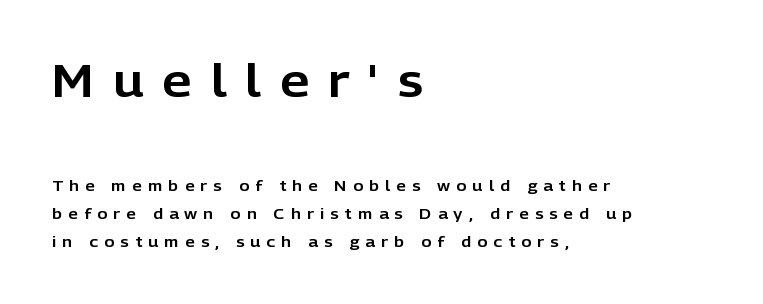
{"serif": "no", "italic": "no", "width": "normal", "stroke_contrast": "low", "x_height": "medium", "monospaced": "no", "underline": "no", "align": "left", "line_spacing_ratio": 1.89, "letter_spacing": "wide", "letter_spacing_em": 0.42, "larger_block": "first", "size_ratio": 3.07, "glyph_px": 46}
